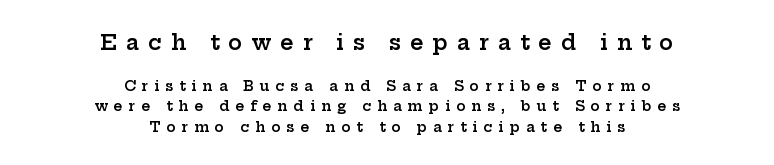
{"italic": "no", "bold": "semi", "underline": "no", "align": "center", "line_spacing": "normal", "line_spacing_ratio": 1.47, "letter_spacing": "wide", "letter_spacing_em": 0.42, "larger_block": "first", "size_ratio": 1.5, "glyph_px": 21}
